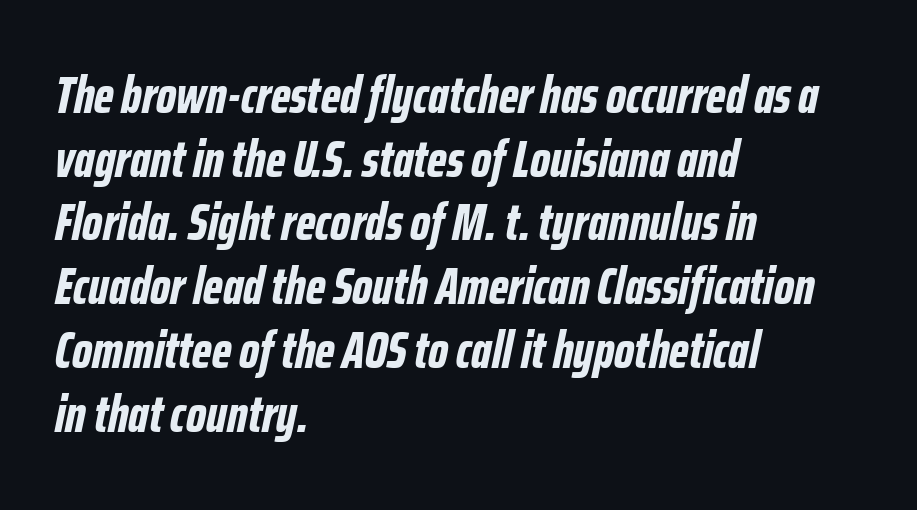
Is this a fixed-width face? No — the glyphs have proportional, varying widths. Every letter is thick-stroked: bold, no question. Compared with a centered layout, this one pins lines to the left instead. The text carries the slant typical of an italic or oblique font.
